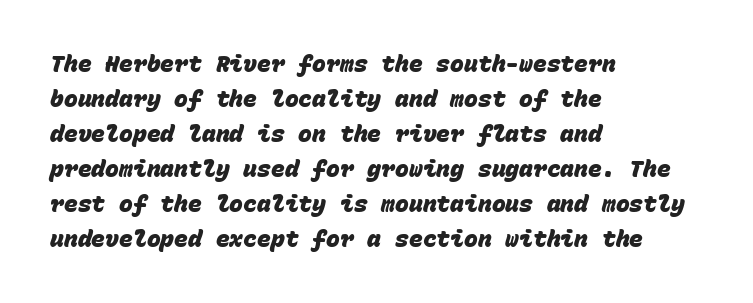
Each glyph is drawn with heavy, bold strokes. This rendering features lettering with no underline. Successive baselines arrive at the customary interval. Which margin do the lines hug? The left one — the right edge is uneven.
